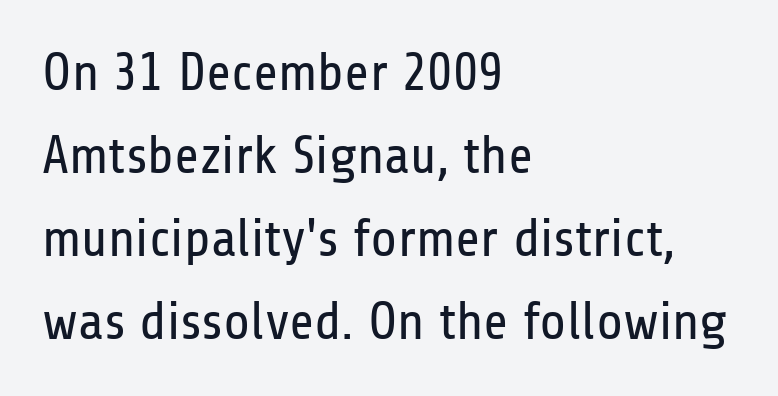
The image shows 54 px regular-weight, condensed sans-serif type, upright; set left-aligned, normal line spacing (1.54x), normal letter spacing, not underlined; low stroke contrast and a medium x-height.
